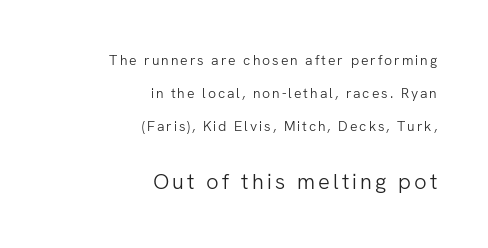
Q: Is the text bold? A: No.
Q: Is the text italic (slanted)? A: No, it is upright.
Q: Is the text underlined? A: No.
Q: How is the paragraph aligned? A: Right-aligned.
Q: Is the spacing between lines tight, normal or loose? A: Loose.
Q: Which block of text is set in a larger size, the first (top) or the second (bottom)? A: The second (bottom) one.
